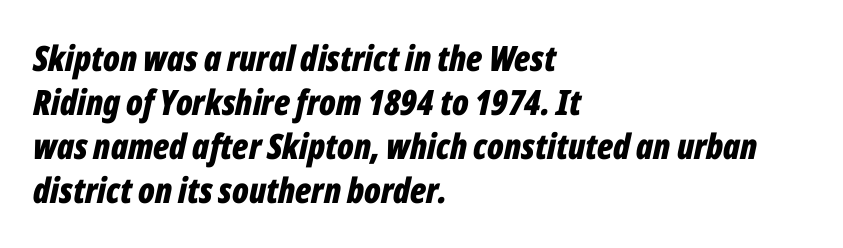
Q: Is the text bold? A: Yes.
Q: Is the text italic (slanted)? A: Yes, it leans right by about 12 degrees.
Q: Is the text underlined? A: No.
Q: How is the paragraph aligned? A: Left-aligned.
Q: Is the spacing between letters normal or unusually wide? A: Normal.
Q: Is the spacing between lines tight, normal or loose? A: Normal.
Q: Width (condensed, normal, or wide)? A: Condensed.
Q: Stroke contrast? A: Low.
Q: x-height? A: Medium.
Q: Monospaced? A: No.
